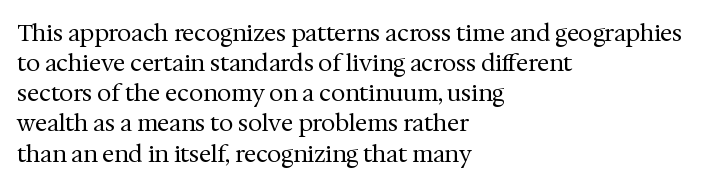
Q: Is the text bold? A: No.
Q: Is the text italic (slanted)? A: No, it is upright.
Q: Is the text underlined? A: No.
Q: How is the paragraph aligned? A: Left-aligned.
Q: Is the spacing between letters normal or unusually wide? A: Normal.
Q: Is the spacing between lines tight, normal or loose? A: Normal.
